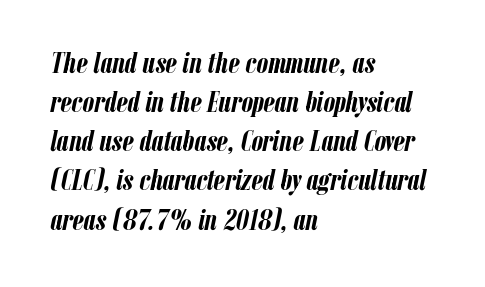
Does the copy run flush right? No — it runs flush left. The letterforms sit shoulder to shoulder at normal distance. Quick note: italic. Each row of text sits above clean, open space. In terms of weight, the rendering is a true, heavy bold. Horizontal bands of white between lines are of average thickness.
